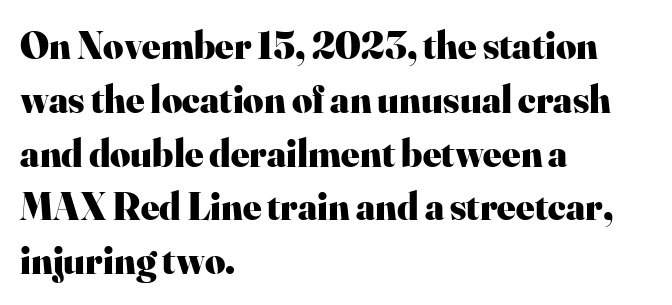
The image shows 39 px heavy serif type, upright; set left-aligned, normal line spacing (1.38x), normal letter spacing, not underlined; high stroke contrast and a small x-height.
